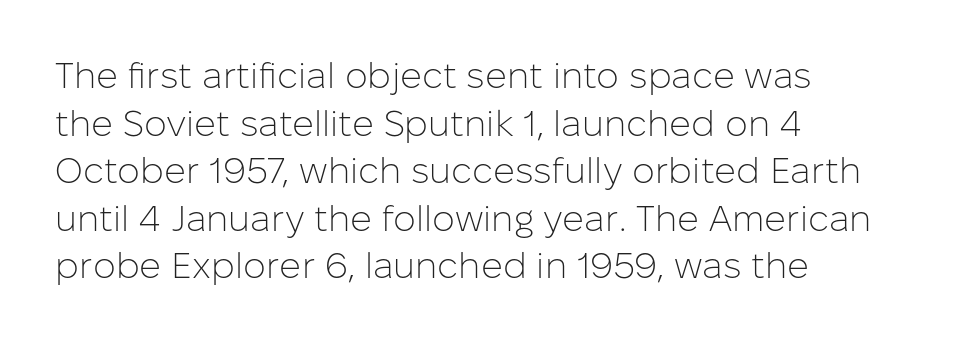
The image shows 36 px light sans-serif type, upright; set left-aligned, normal line spacing (1.32x), normal letter spacing, not underlined; low stroke contrast and a medium x-height.
